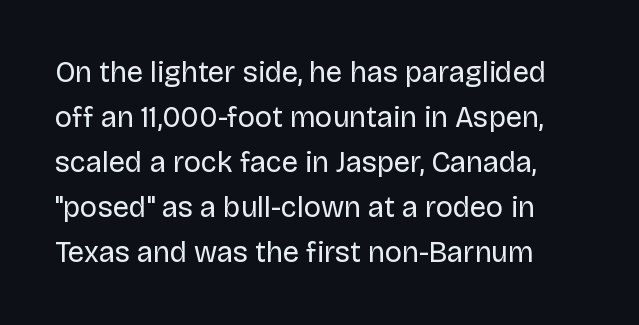
The image shows 29 px regular-weight sans-serif type, upright; set normal line spacing (1.55x), normal letter spacing, not underlined; low stroke contrast and a large x-height.
